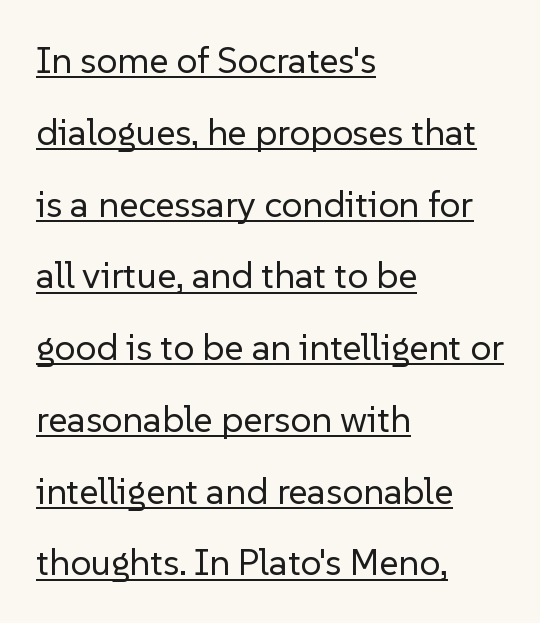
Q: Is the text bold? A: No.
Q: Is the text italic (slanted)? A: No, it is upright.
Q: Is the typeface a serif or a sans-serif typeface? A: Sans-serif.
Q: Is the text underlined? A: Yes.
Q: How is the paragraph aligned? A: Left-aligned.
Q: Is the spacing between letters normal or unusually wide? A: Normal.
Q: Is the spacing between lines tight, normal or loose? A: Loose.
Q: Width (condensed, normal, or wide)? A: Normal.
Q: Stroke contrast? A: Low.
Q: x-height? A: Medium.
Q: Monospaced? A: No.
